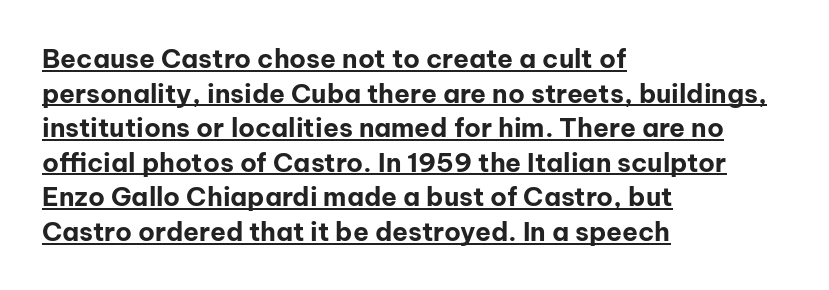
Q: Is the text bold? A: Yes.
Q: Is the text italic (slanted)? A: No, it is upright.
Q: Is the text underlined? A: Yes.
Q: How is the paragraph aligned? A: Left-aligned.
Q: Is the spacing between letters normal or unusually wide? A: Normal.
Q: Is the spacing between lines tight, normal or loose? A: Normal.
